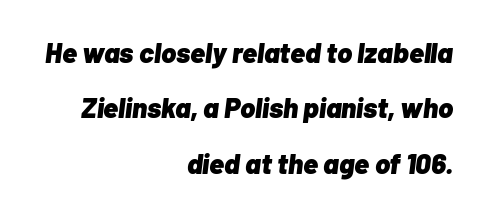
A student would call this right alignment; a typographer would say flush right, rag left. These words are printed bold, with thick strokes throughout. The foot of each line stays bare and open. Think of a printed novel: that variable character pitch is what you see here.
